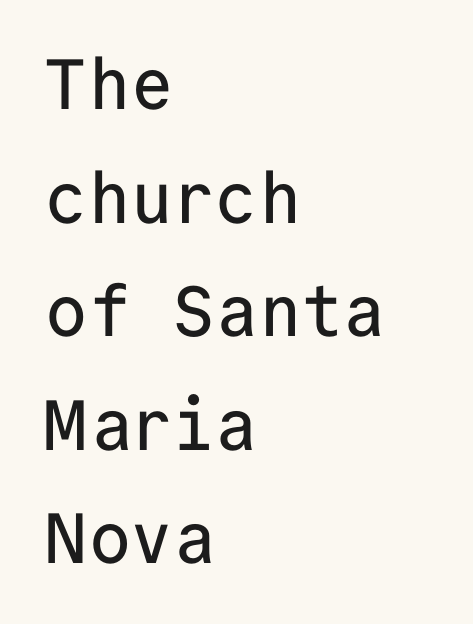
The image shows 71 px sans-serif type, upright, monospaced; set left-aligned, normal line spacing (1.6x), normal letter spacing, not underlined; low stroke contrast and a medium x-height.
